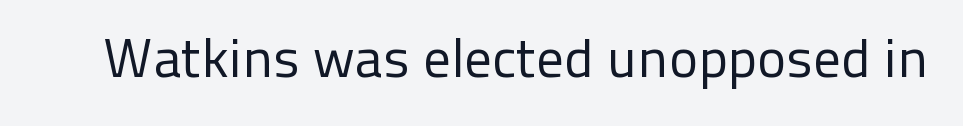
{"serif": "no", "italic": "no", "bold": "no", "weight": "regular", "width": "normal", "stroke_contrast": "low", "x_height": "medium", "monospaced": "no", "underline": "no", "letter_spacing": "normal", "letter_spacing_em": 0.0, "glyph_px": 55}
